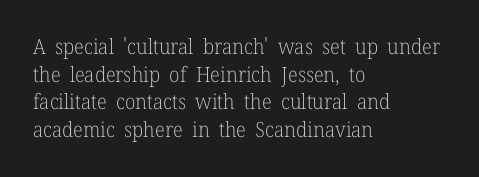
Teacher's note: observe the even left margin — that is flush-left alignment. The line texture is even and compact thanks to regular tracking. The lettering stays uniformly vertical, giving the passage a roman look. The baseline area is clear.
